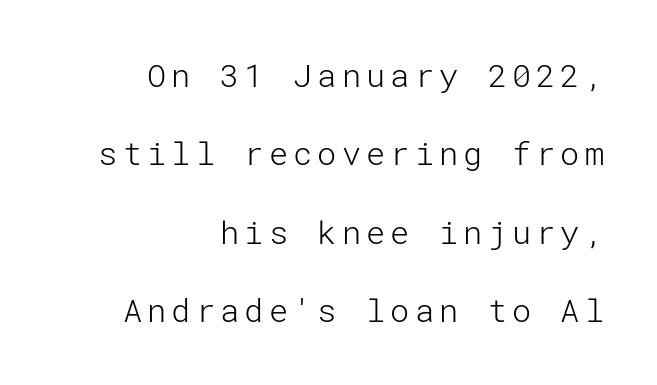
Are there feet on the stems? There aren't — it's a sans. Words float on clear page, feet unadorned. Is the stroke heavy? The answer is a plain regular-or-lighter. Caption: multi-line text, flush right, ragged left. Summary of vertical rhythm: relaxed, with wide interline spacing. Do the letters lean? They stand straight.
